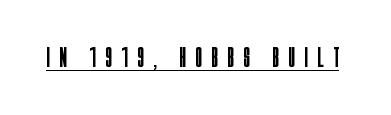
Q: Is the text bold? A: No.
Q: Is the text italic (slanted)? A: No, it is upright.
Q: Is the typeface a serif or a sans-serif typeface? A: Sans-serif.
Q: Is the text underlined? A: Yes.
Q: Is the spacing between letters normal or unusually wide? A: Unusually wide.
Q: Width (condensed, normal, or wide)? A: Condensed.
Q: Stroke contrast? A: Low.
Q: x-height? A: Large.
Q: Monospaced? A: No.
